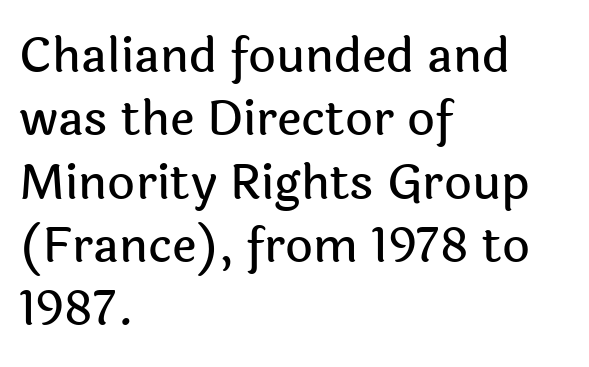
Q: Is the text italic (slanted)? A: No, it is upright.
Q: Is the typeface a serif or a sans-serif typeface? A: Sans-serif.
Q: Is the text underlined? A: No.
Q: How is the paragraph aligned? A: Left-aligned.
Q: Is the spacing between letters normal or unusually wide? A: Normal.
Q: Is the spacing between lines tight, normal or loose? A: Normal.
Q: Width (condensed, normal, or wide)? A: Normal.
Q: x-height? A: Medium.
Q: Monospaced? A: No.
